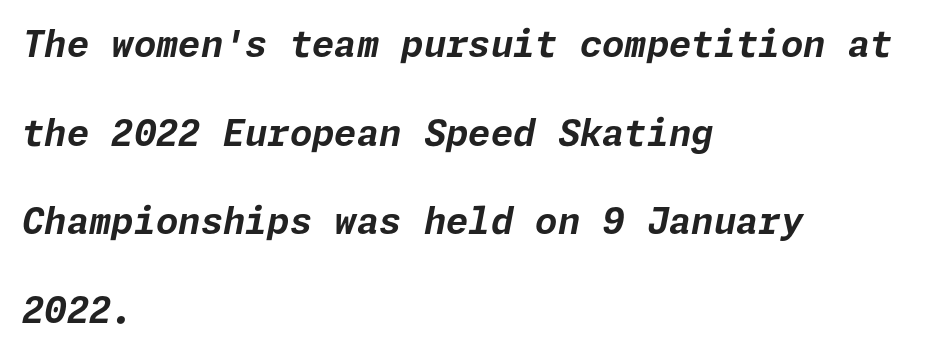
{"italic": "yes", "lean": "right", "slant_degrees": 11, "bold": "yes", "weight": "bold", "width": "normal", "stroke_contrast": "low", "x_height": "medium", "underline": "no", "align": "left", "line_spacing": "loose", "line_spacing_ratio": 2.46, "letter_spacing": "normal", "letter_spacing_em": 0.0, "glyph_px": 36}
